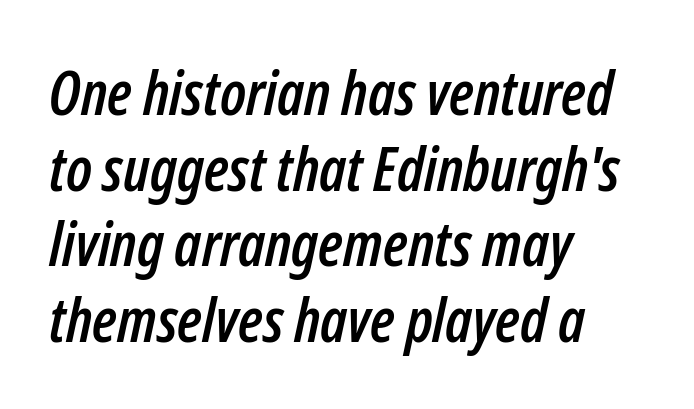
The letterforms sit shoulder to shoulder at normal distance. The axis of the letterforms is tilted away from vertical. Here the designer chose a conventional face with non-uniform glyph widths. Visually the block forms a straight wall on the left and a jagged coastline on the right. Beneath every word, the page is bare.
